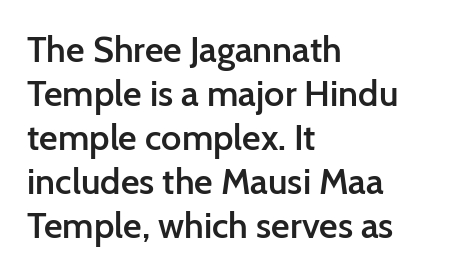
{"serif": "no", "italic": "no", "bold": "semi", "weight": "semibold", "width": "normal", "stroke_contrast": "low", "x_height": "medium", "monospaced": "no", "underline": "no", "align": "left", "line_spacing_ratio": 1.22, "letter_spacing": "normal", "letter_spacing_em": 0.0, "glyph_px": 36}
